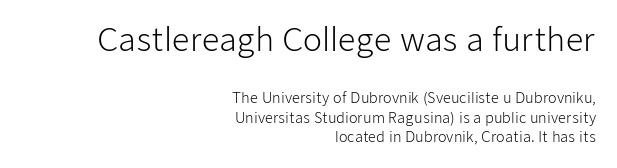
{"serif": "no", "italic": "no", "bold": "no", "weight": "light", "width": "normal", "stroke_contrast": "low", "x_height": "medium", "monospaced": "no", "underline": "no", "align": "right", "line_spacing": "normal", "line_spacing_ratio": 1.4, "letter_spacing": "normal", "letter_spacing_em": 0.0, "larger_block": "first", "size_ratio": 2.21, "glyph_px": 31}
